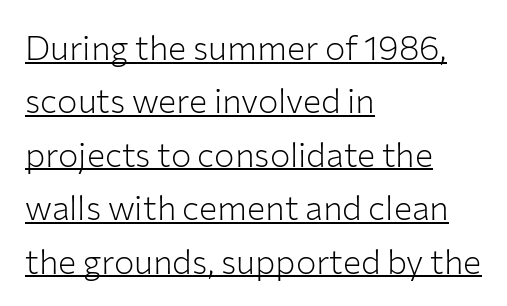
The image shows 34 px light sans-serif type, upright; set left-aligned, normal line spacing (1.57x), normal letter spacing, underlined; low stroke contrast and a medium x-height.
